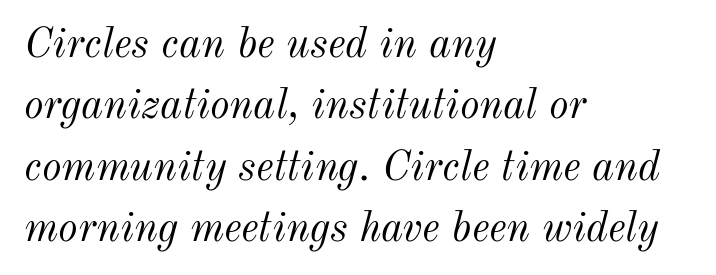
{"italic": "yes", "lean": "right", "slant_degrees": 12, "bold": "no", "weight": "light", "width": "normal", "stroke_contrast": "medium", "x_height": "small", "monospaced": "no", "underline": "no", "align": "left", "line_spacing": "normal", "line_spacing_ratio": 1.46, "letter_spacing": "normal", "letter_spacing_em": 0.0, "glyph_px": 42}
